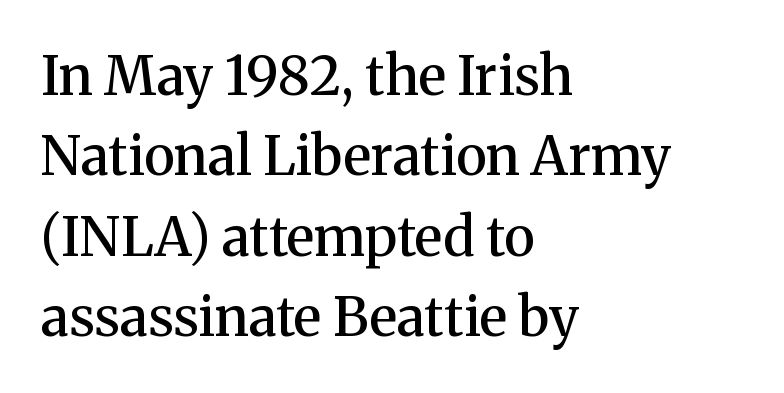
Q: Is the text bold? A: Semi-bold.
Q: Is the text italic (slanted)? A: No, it is upright.
Q: Is the typeface a serif or a sans-serif typeface? A: Serif.
Q: Is the text underlined? A: No.
Q: How is the paragraph aligned? A: Left-aligned.
Q: Is the spacing between letters normal or unusually wide? A: Normal.
Q: Is the spacing between lines tight, normal or loose? A: Normal.
Q: Width (condensed, normal, or wide)? A: Normal.
Q: Stroke contrast? A: Medium.
Q: x-height? A: Medium.
Q: Monospaced? A: No.
